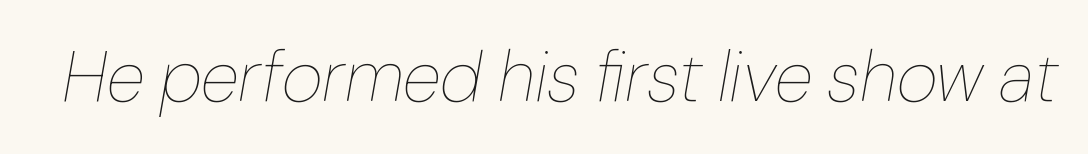
Q: Is the text bold? A: No.
Q: Is the text italic (slanted)? A: Yes, it leans right by about 10 degrees.
Q: Is the text underlined? A: No.
Q: Is the spacing between letters normal or unusually wide? A: Normal.
Q: Width (condensed, normal, or wide)? A: Normal.
Q: Stroke contrast? A: Low.
Q: x-height? A: Medium.
Q: Monospaced? A: No.
